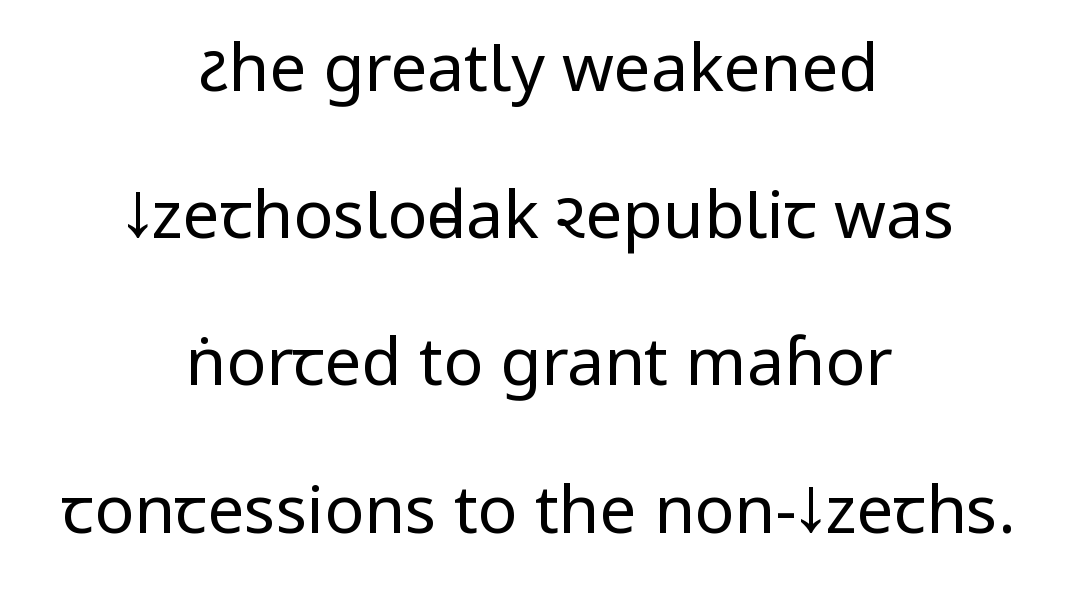
The image shows 66 px regular-weight, condensed sans-serif type, upright; set centered, loose line spacing (2.23x), normal letter spacing, not underlined; low stroke contrast.
